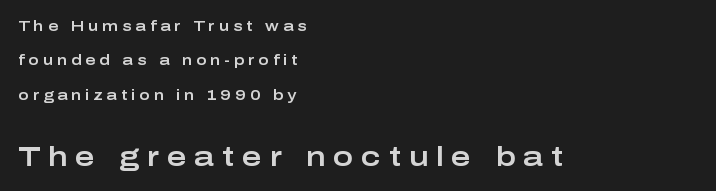
Which margin do the lines hug? The left one — the right edge is uneven. The font's upright variant was chosen for this text. The rendering inserts visible extra space after every character. Baseline-to-baseline distance is far greater than the letter height. The later block is typeset at a bigger size than the earlier block. Anything drawn beneath the words? Only blank space.
